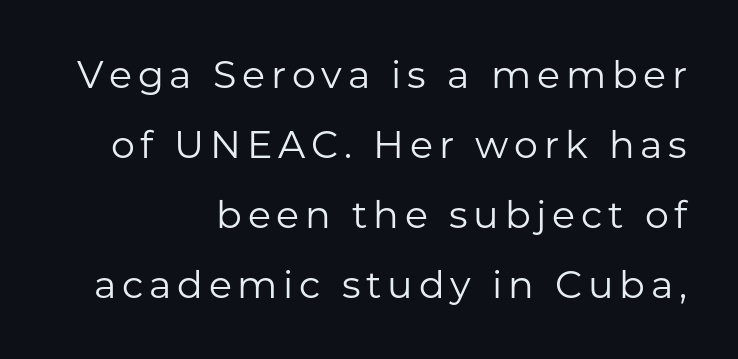
Q: Is the text bold? A: No.
Q: Is the text italic (slanted)? A: No, it is upright.
Q: Is the typeface a serif or a sans-serif typeface? A: Sans-serif.
Q: Is the text underlined? A: No.
Q: How is the paragraph aligned? A: Right-aligned.
Q: Width (condensed, normal, or wide)? A: Normal.
Q: Stroke contrast? A: Low.
Q: x-height? A: Medium.
Q: Monospaced? A: No.
